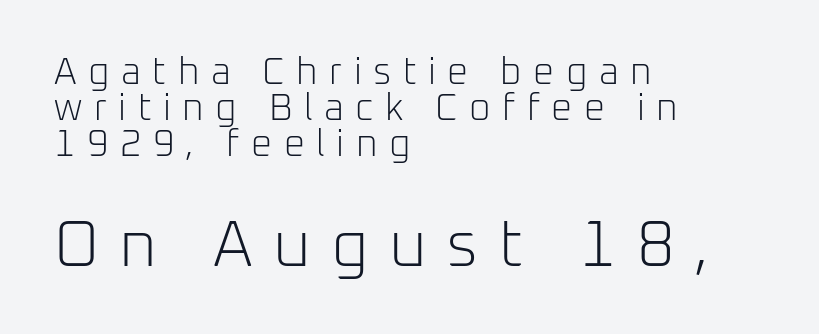
Q: Is the text bold? A: No.
Q: Is the text italic (slanted)? A: No, it is upright.
Q: Is the typeface a serif or a sans-serif typeface? A: Sans-serif.
Q: Is the text underlined? A: No.
Q: How is the paragraph aligned? A: Left-aligned.
Q: Is the spacing between letters normal or unusually wide? A: Unusually wide.
Q: Is the spacing between lines tight, normal or loose? A: Tight.
Q: Which block of text is set in a larger size, the first (top) or the second (bottom)? A: The second (bottom) one.
Q: Width (condensed, normal, or wide)? A: Normal.
Q: Stroke contrast? A: Low.
Q: x-height? A: Medium.
Q: Monospaced? A: No.
